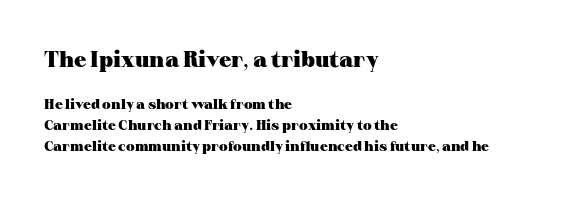
Q: Is the text bold? A: Yes.
Q: Is the text italic (slanted)? A: No, it is upright.
Q: Is the text underlined? A: No.
Q: How is the paragraph aligned? A: Left-aligned.
Q: Is the spacing between letters normal or unusually wide? A: Normal.
Q: Is the spacing between lines tight, normal or loose? A: Normal.
Q: Which block of text is set in a larger size, the first (top) or the second (bottom)? A: The first (top) one.
